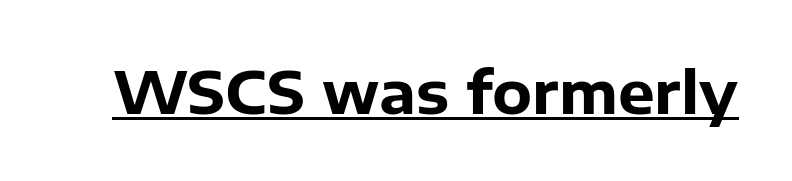
Q: Is the text bold? A: Yes.
Q: Is the text italic (slanted)? A: No, it is upright.
Q: Is the typeface a serif or a sans-serif typeface? A: Sans-serif.
Q: Is the text underlined? A: Yes.
Q: Is the spacing between letters normal or unusually wide? A: Normal.
Q: Width (condensed, normal, or wide)? A: Normal.
Q: Stroke contrast? A: Low.
Q: x-height? A: Medium.
Q: Monospaced? A: No.
